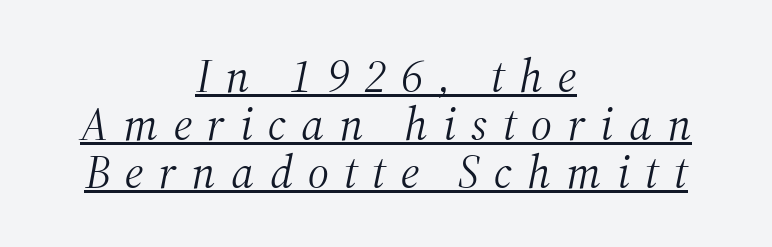
The letterforms stand isolated, each surrounded by extra space. The block of text is dense from top to bottom, with scant space between rows. The font is comparable to plain body text, perhaps lighter. Quick note: italic. The lettering is marked with a stroke running underneath it. The font family rendered here belongs to the serif group.
